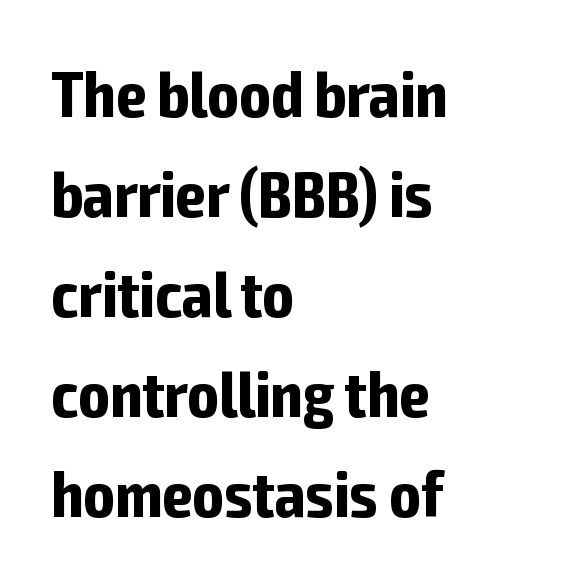
{"serif": "no", "italic": "no", "bold": "yes", "weight": "bold", "width": "condensed", "stroke_contrast": "low", "x_height": "medium", "monospaced": "no", "underline": "no", "align": "left", "line_spacing": "normal", "line_spacing_ratio": 1.54, "letter_spacing": "normal", "letter_spacing_em": 0.0, "glyph_px": 65}
